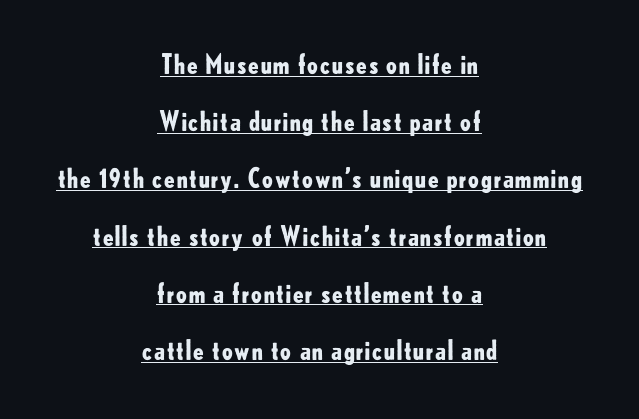
The rendering uses the underline text-decoration. Strong, thick strokes mark this as bold type. Here the glyphs are tracked normally, forming tight word shapes. Widely set lines give the paragraph a tall, airy silhouette. The font's upright variant was chosen for this text.
